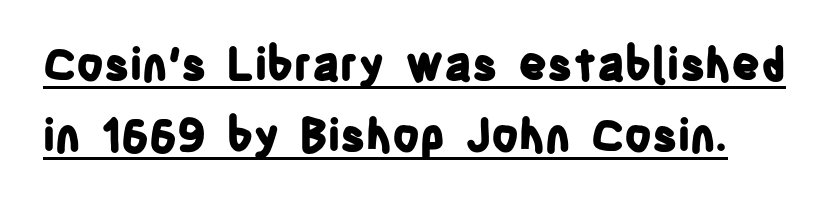
Q: Is the text bold? A: Yes.
Q: Is the text italic (slanted)? A: No, it is upright.
Q: Is the typeface a serif or a sans-serif typeface? A: Sans-serif.
Q: Is the text underlined? A: Yes.
Q: Is the spacing between letters normal or unusually wide? A: Normal.
Q: Is the spacing between lines tight, normal or loose? A: Normal.
Q: Width (condensed, normal, or wide)? A: Condensed.
Q: Stroke contrast? A: Low.
Q: x-height? A: Large.
Q: Monospaced? A: No.
